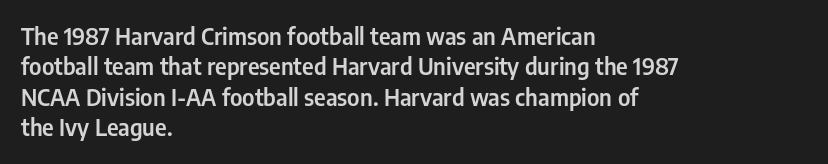
{"italic": "no", "underline": "no", "align": "left", "line_spacing": "normal", "line_spacing_ratio": 1.32, "letter_spacing": "normal", "letter_spacing_em": 0.0, "glyph_px": 23}
